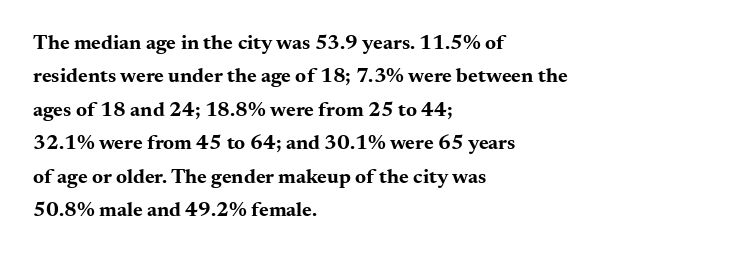
The image shows 21 px bold type, upright; set left-aligned, normal line spacing (1.59x), normal letter spacing, not underlined.
